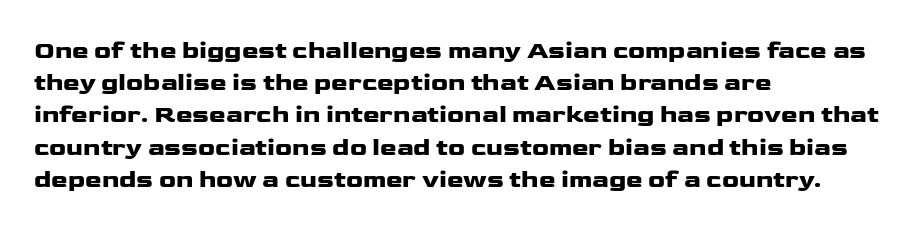
No italicization has been applied; the sample stays upright. This sample uses plain, unmodified letter spacing. Decoration check: the copy has no underline. The typesetter chose a ragged-right arrangement here. Interline gaps are of average width in this sample.
